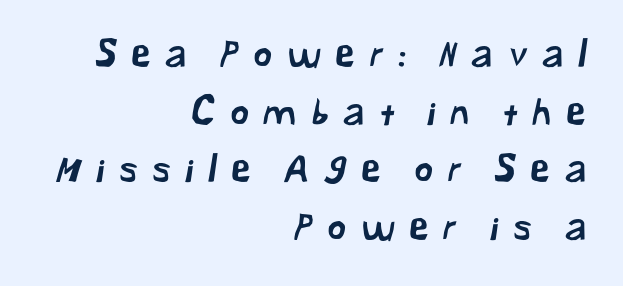
Words float on clear page, feet unadorned. The letters advance in unequal steps, a hallmark of proportional type. Serifs: no, the terminals of the letterforms are clean. Evenly set lines give the paragraph a standard silhouette.
